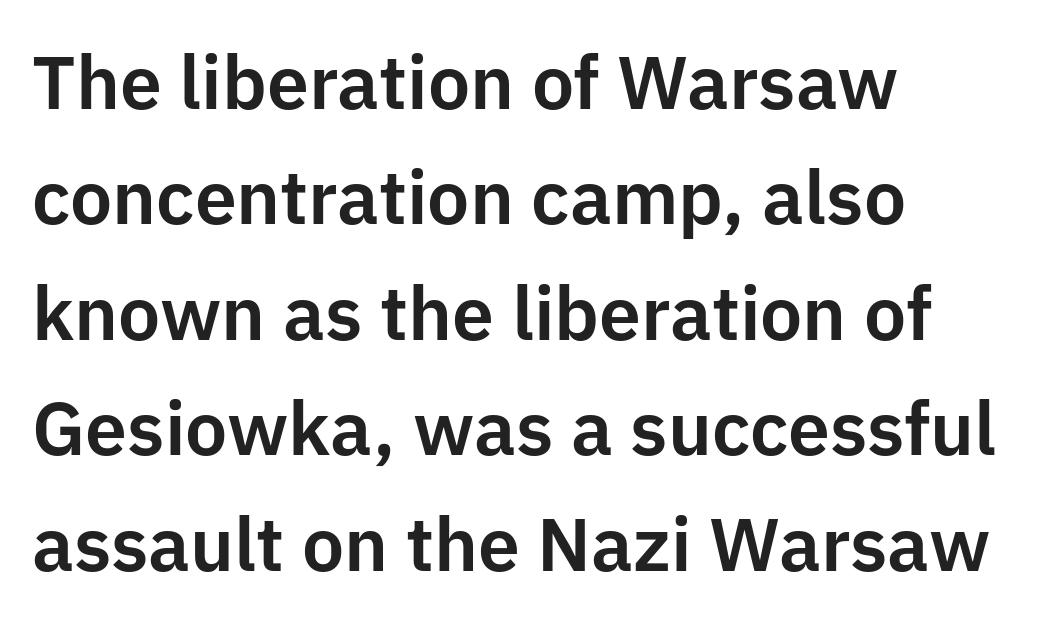
{"serif": "no", "italic": "no", "width": "normal", "stroke_contrast": "low", "x_height": "medium", "monospaced": "no", "underline": "no", "align": "left", "line_spacing": "normal", "line_spacing_ratio": 1.54, "letter_spacing": "normal", "letter_spacing_em": 0.0, "glyph_px": 75}
